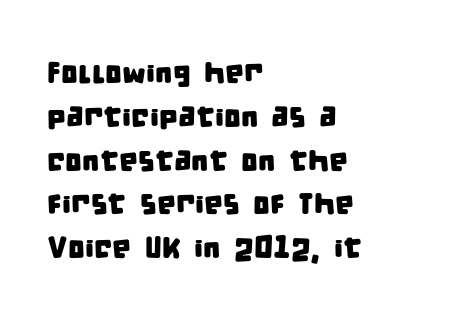
Does the copy run flush right? No — it runs flush left. Anything drawn beneath the words? Only blank space. In terms of letterspacing, this is plain default setting. These lines are rendered in a variable-pitch font. Normally led — the rows are evenly, conventionally spaced. This is sans-serif lettering, the kind often seen on screens and signage.
